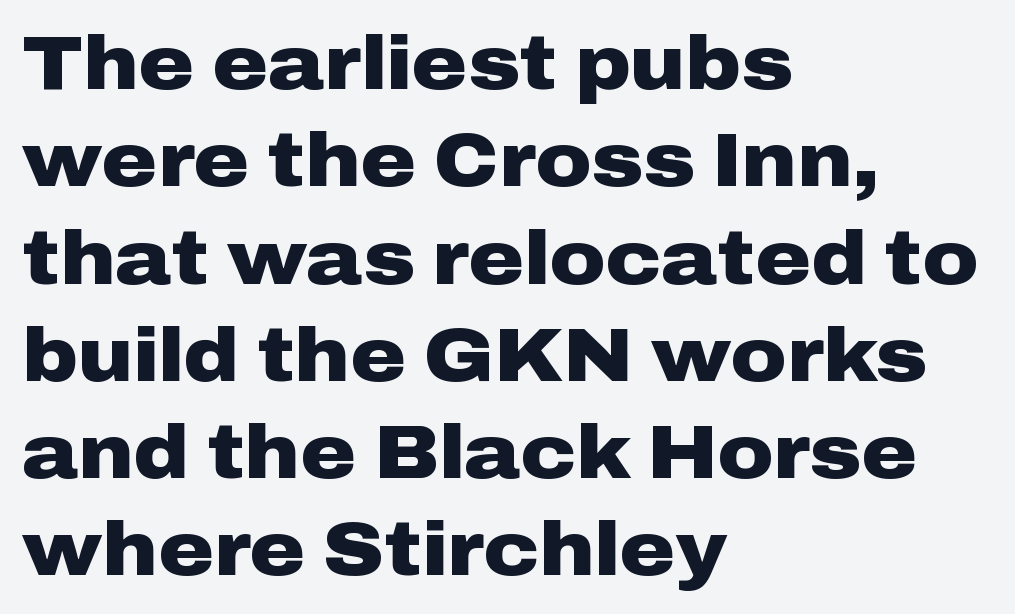
The image shows 76 px heavy, wide sans-serif type, upright; set left-aligned, normal line spacing (1.28x), normal letter spacing, not underlined; low stroke contrast and a medium x-height.
